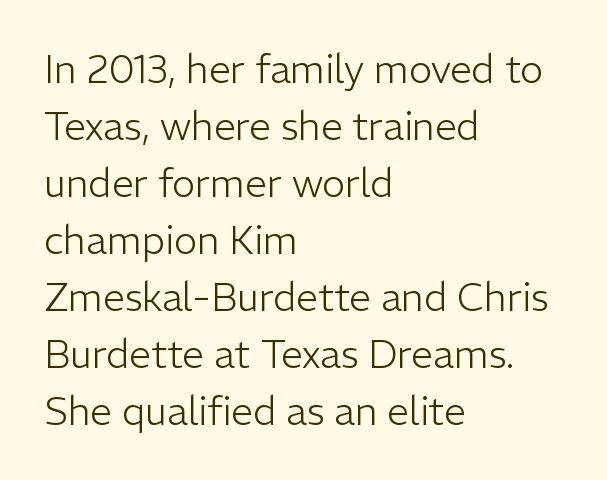
{"serif": "no", "italic": "no", "bold": "no", "weight": "light", "width": "normal", "stroke_contrast": "low", "x_height": "medium", "monospaced": "no", "underline": "no", "align": "left", "line_spacing": "normal", "line_spacing_ratio": 1.46, "letter_spacing": "normal", "letter_spacing_em": 0.0, "glyph_px": 39}
